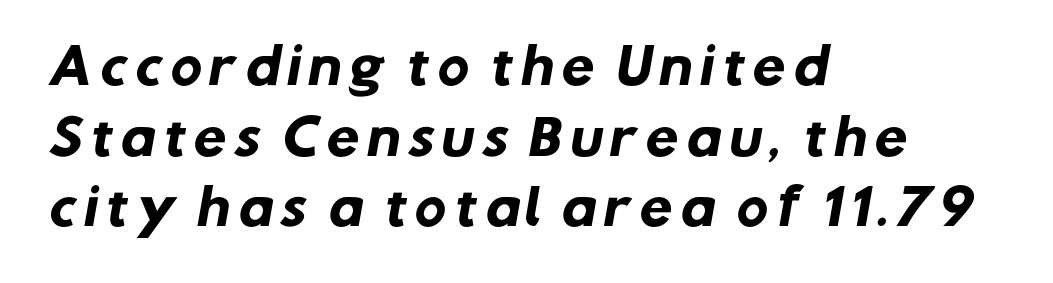
{"serif": "no", "bold": "yes", "weight": "heavy", "width": "normal", "stroke_contrast": "low", "x_height": "medium", "monospaced": "no", "underline": "no", "align": "left", "line_spacing": "normal", "line_spacing_ratio": 1.47, "glyph_px": 48}
